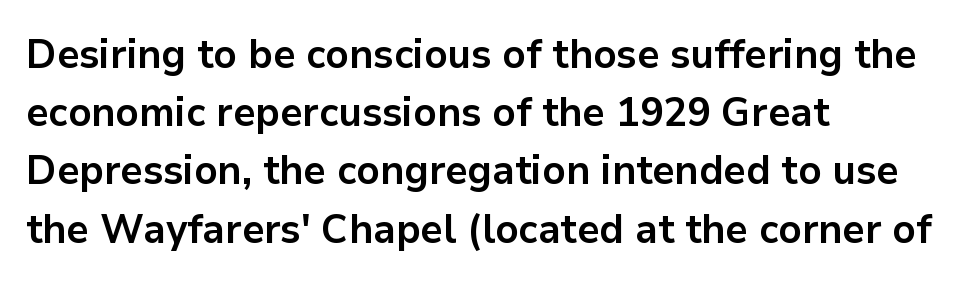
{"serif": "no", "italic": "no", "bold": "yes", "weight": "bold", "width": "normal", "stroke_contrast": "low", "x_height": "medium", "monospaced": "no", "underline": "no", "align": "left", "line_spacing": "normal", "line_spacing_ratio": 1.42, "letter_spacing": "normal", "letter_spacing_em": 0.0, "glyph_px": 41}
